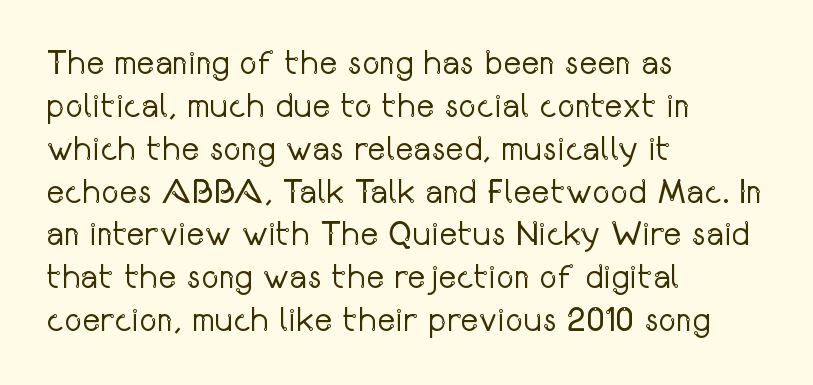
{"serif": "no", "italic": "no", "bold": "no", "weight": "regular", "width": "condensed", "stroke_contrast": "low", "x_height": "medium", "monospaced": "no", "underline": "no", "align": "left", "line_spacing": "normal", "line_spacing_ratio": 1.26, "letter_spacing": "normal", "letter_spacing_em": 0.0, "glyph_px": 34}
